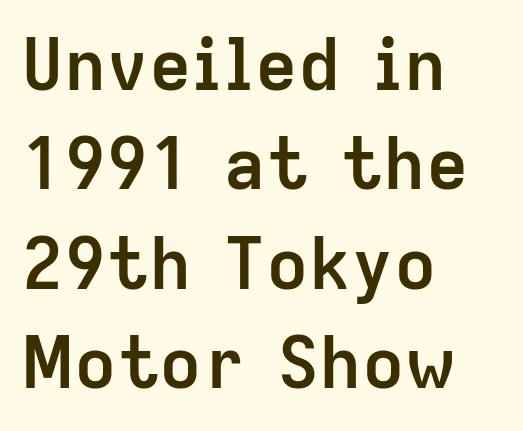
{"serif": "no", "italic": "no", "bold": "yes", "weight": "semibold", "width": "normal", "stroke_contrast": "low", "x_height": "medium", "monospaced": "no", "underline": "no", "align": "left", "line_spacing": "normal", "line_spacing_ratio": 1.4, "letter_spacing": "normal", "letter_spacing_em": 0.0, "glyph_px": 71}
